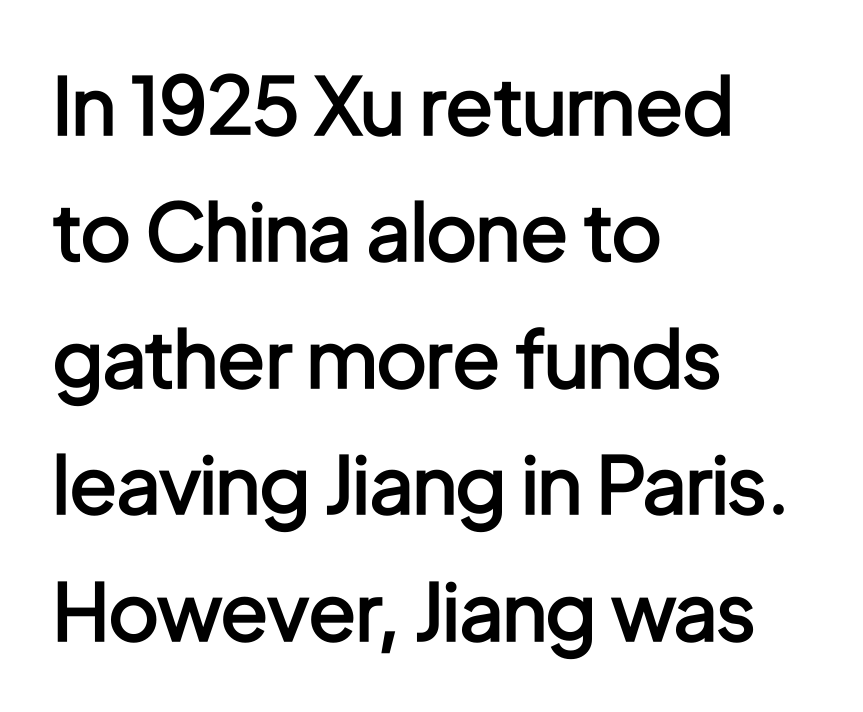
{"serif": "no", "italic": "no", "bold": "semi", "weight": "semibold", "width": "condensed", "stroke_contrast": "low", "x_height": "medium", "monospaced": "no", "underline": "no", "align": "left", "line_spacing": "normal", "line_spacing_ratio": 1.6, "letter_spacing": "normal", "letter_spacing_em": 0.0, "glyph_px": 79}
